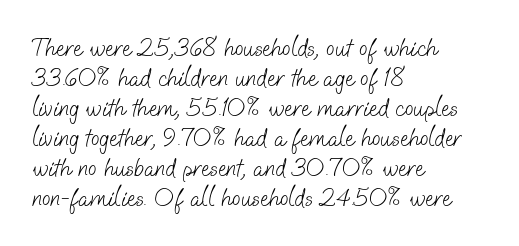
Reading down the block, your eye returns to a fixed left position each line. The horizontal fit of the characters is conventional and even. The letterforms sit at book weight or below. Letters rest on an invisible, unmarked baseline.
